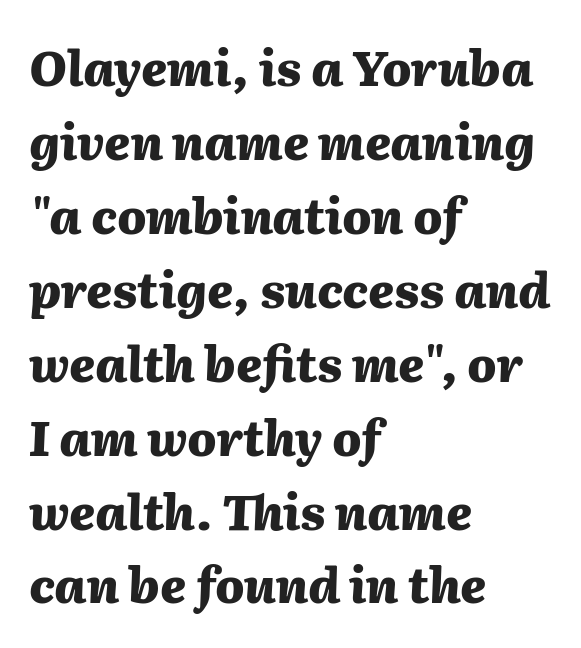
Q: Is the text bold? A: Yes.
Q: Is the text italic (slanted)? A: Yes, it leans right by about 2 degrees.
Q: Is the text underlined? A: No.
Q: How is the paragraph aligned? A: Left-aligned.
Q: Is the spacing between letters normal or unusually wide? A: Normal.
Q: Is the spacing between lines tight, normal or loose? A: Normal.
Q: Width (condensed, normal, or wide)? A: Normal.
Q: Stroke contrast? A: Medium.
Q: x-height? A: Medium.
Q: Monospaced? A: No.
